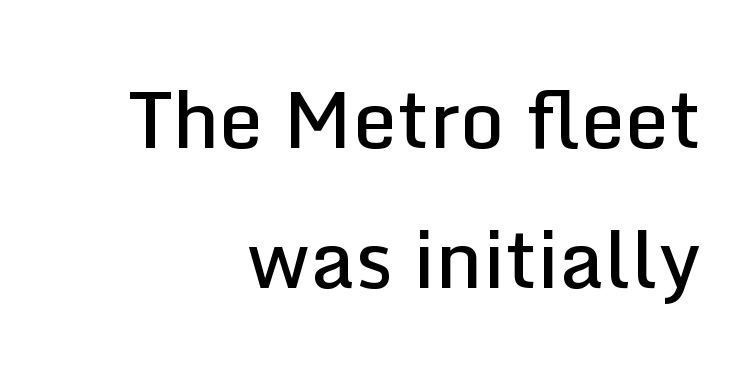
{"serif": "no", "italic": "no", "bold": "semi", "weight": "semibold", "width": "normal", "stroke_contrast": "low", "x_height": "medium", "monospaced": "no", "underline": "no", "align": "right", "line_spacing_ratio": 1.77, "letter_spacing": "normal", "letter_spacing_em": 0.0, "glyph_px": 79}
